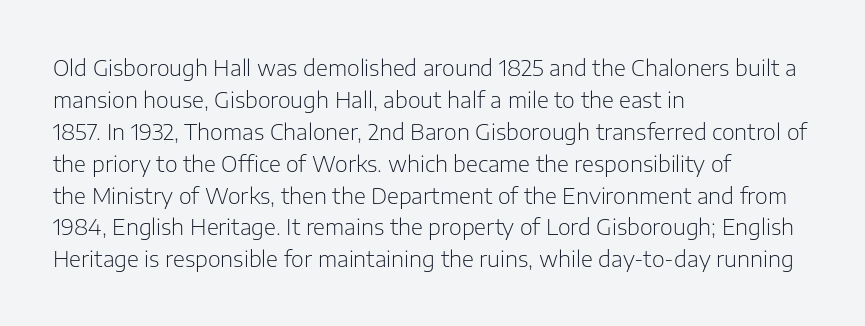
Q: Is the text bold? A: No.
Q: Is the text italic (slanted)? A: No, it is upright.
Q: Is the text underlined? A: No.
Q: How is the paragraph aligned? A: Left-aligned.
Q: Is the spacing between letters normal or unusually wide? A: Normal.
Q: Is the spacing between lines tight, normal or loose? A: Normal.
